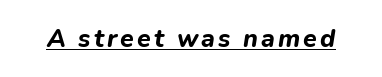
{"italic": "yes", "lean": "right", "slant_degrees": 9, "bold": "yes", "underline": "yes", "glyph_px": 25}
